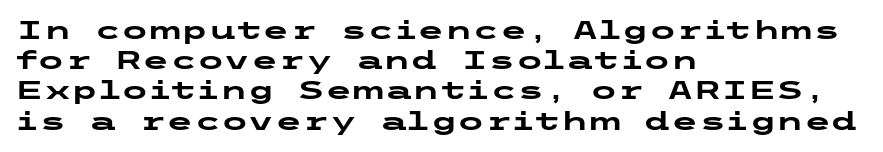
{"italic": "no", "bold": "yes", "underline": "no", "align": "left", "line_spacing_ratio": 1.21, "letter_spacing": "normal", "letter_spacing_em": 0.0, "glyph_px": 25}
